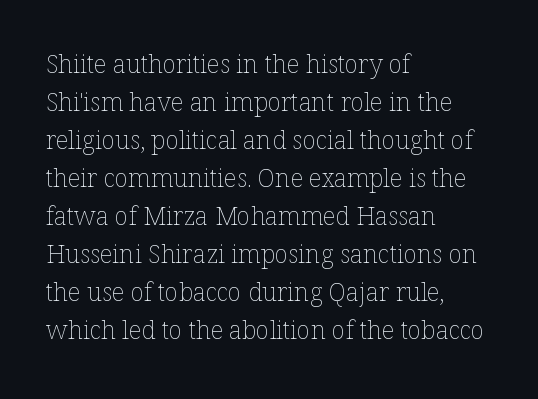
The font's upright variant was chosen for this text. The specimen omits any rule beneath the text block's lines. All the whitespace from short lines collects on the right. Tracking here is standard; glyphs follow each other at the usual distance.
